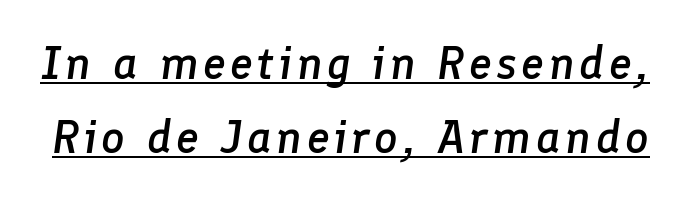
The image shows 46 px semibold type, italic (leaning right); set normal line spacing (1.6x), underlined; low stroke contrast and a medium x-height.
